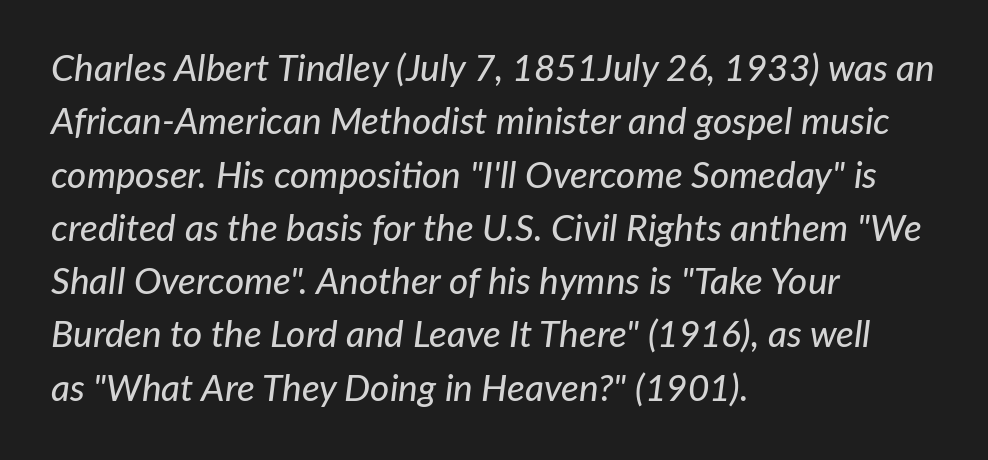
Q: Is the text italic (slanted)? A: Yes, it leans right by about 7 degrees.
Q: Is the text underlined? A: No.
Q: How is the paragraph aligned? A: Left-aligned.
Q: Is the spacing between letters normal or unusually wide? A: Normal.
Q: Is the spacing between lines tight, normal or loose? A: Normal.
Q: Width (condensed, normal, or wide)? A: Normal.
Q: Stroke contrast? A: Low.
Q: x-height? A: Medium.
Q: Monospaced? A: No.
